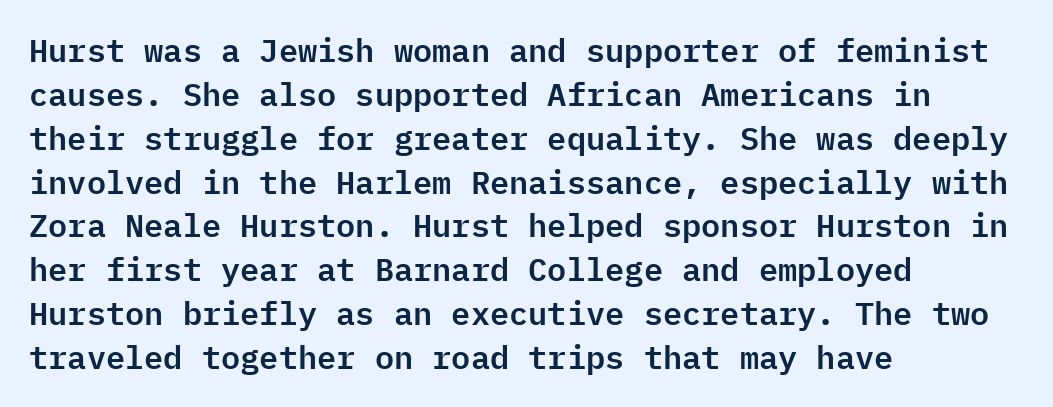
{"serif": "no", "italic": "no", "width": "normal", "stroke_contrast": "low", "x_height": "medium", "monospaced": "yes", "underline": "no", "align": "left", "line_spacing": "normal", "line_spacing_ratio": 1.37, "letter_spacing": "normal", "letter_spacing_em": 0.0, "glyph_px": 32}
